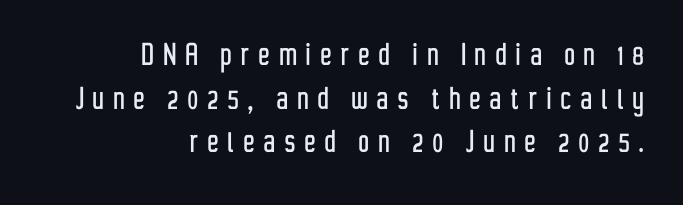
{"serif": "no", "italic": "no", "width": "condensed", "stroke_contrast": "low", "x_height": "medium", "monospaced": "no", "underline": "no", "align": "right", "line_spacing_ratio": 1.21, "letter_spacing": "wide", "letter_spacing_em": 0.27, "glyph_px": 36}
